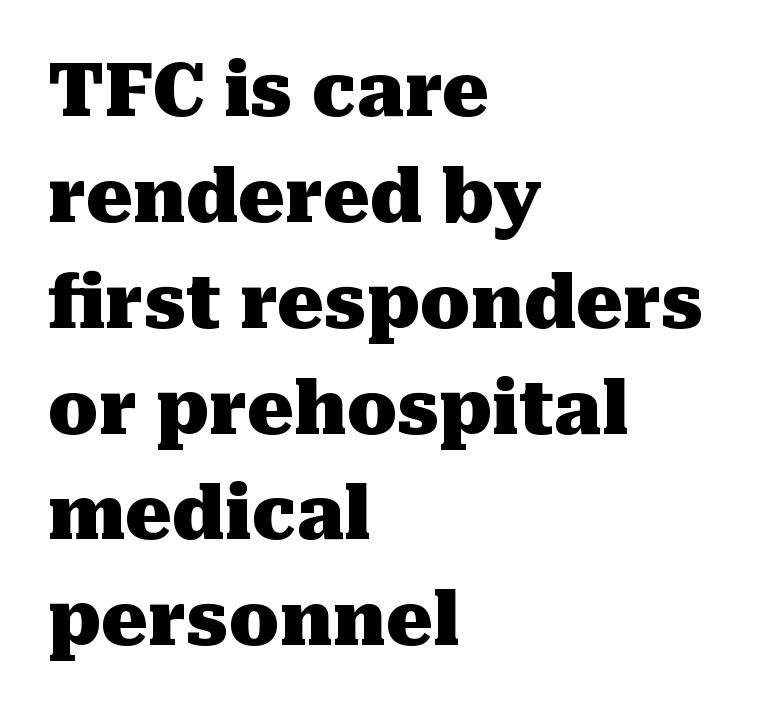
Q: Is the text bold? A: Yes.
Q: Is the text italic (slanted)? A: No, it is upright.
Q: Is the typeface a serif or a sans-serif typeface? A: Serif.
Q: Is the text underlined? A: No.
Q: How is the paragraph aligned? A: Left-aligned.
Q: Is the spacing between letters normal or unusually wide? A: Normal.
Q: Is the spacing between lines tight, normal or loose? A: Normal.
Q: Width (condensed, normal, or wide)? A: Normal.
Q: Stroke contrast? A: Medium.
Q: x-height? A: Medium.
Q: Monospaced? A: No.
